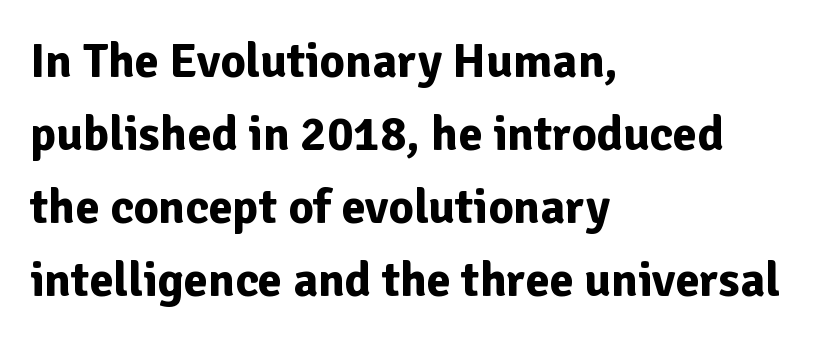
Q: Is the text bold? A: Yes.
Q: Is the text italic (slanted)? A: No, it is upright.
Q: Is the typeface a serif or a sans-serif typeface? A: Sans-serif.
Q: Is the text underlined? A: No.
Q: How is the paragraph aligned? A: Left-aligned.
Q: Is the spacing between letters normal or unusually wide? A: Normal.
Q: Is the spacing between lines tight, normal or loose? A: Normal.
Q: Width (condensed, normal, or wide)? A: Normal.
Q: Stroke contrast? A: Low.
Q: x-height? A: Medium.
Q: Monospaced? A: No.
